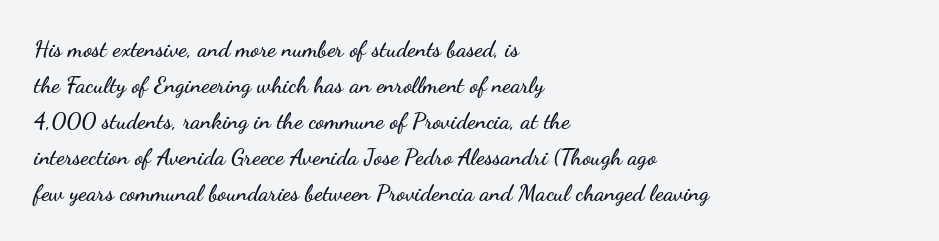
The image shows 23 px text type; set left-aligned, normal line spacing (1.56x), normal letter spacing, not underlined.
